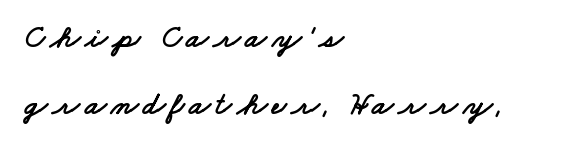
Reading down the block, your eye returns to a fixed left position each line. Is this a fixed-width face? No — the glyphs have proportional, varying widths. Underline: absent. Nothing sits at the stroke ends, so this counts as sans-serif. The line-height multiplier appears high, well above default.
